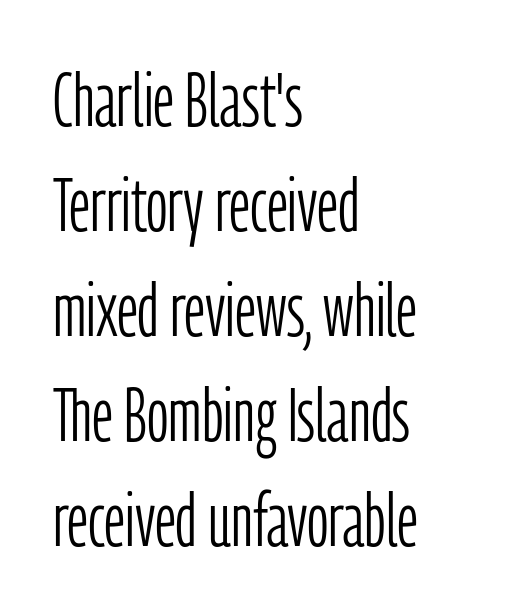
{"serif": "no", "italic": "no", "bold": "no", "weight": "light", "width": "condensed", "stroke_contrast": "low", "x_height": "medium", "monospaced": "no", "underline": "no", "align": "left", "line_spacing": "normal", "line_spacing_ratio": 1.4, "letter_spacing": "normal", "letter_spacing_em": 0.0, "glyph_px": 75}
